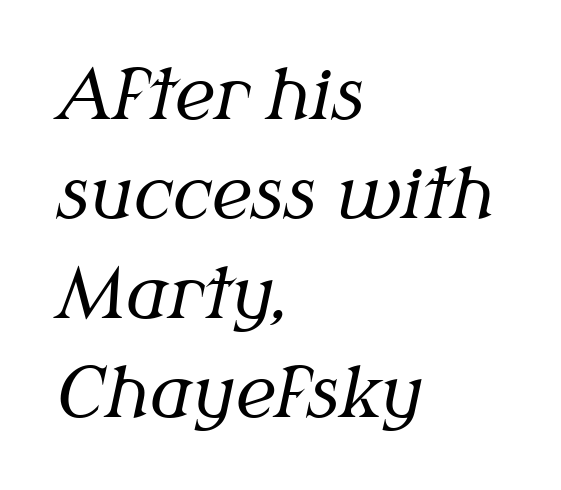
Horizontal alignment here is leftward, the default for most running prose. In terms of letterspacing, this is plain default setting. The typeface chosen for these lines features serifs. In terms of leading, this rendering sits right in the middle.
